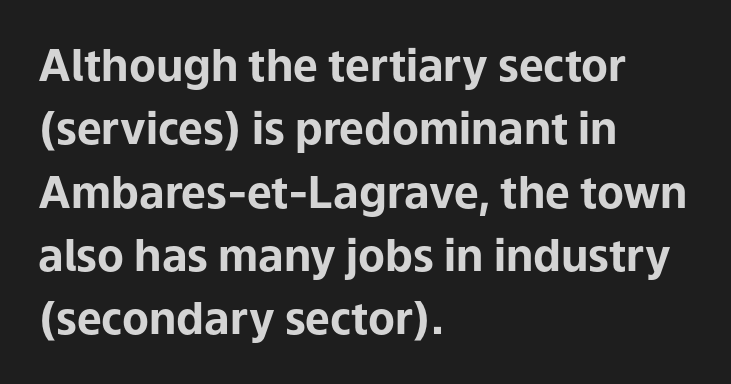
{"serif": "no", "italic": "no", "bold": "yes", "weight": "bold", "width": "normal", "stroke_contrast": "low", "x_height": "medium", "monospaced": "no", "underline": "no", "align": "left", "line_spacing": "normal", "line_spacing_ratio": 1.44, "letter_spacing": "normal", "letter_spacing_em": 0.0, "glyph_px": 44}
